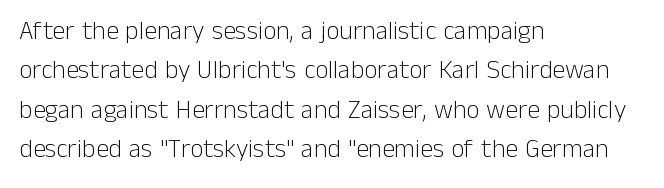
Q: Is the text bold? A: No.
Q: Is the text italic (slanted)? A: No, it is upright.
Q: Is the text underlined? A: No.
Q: How is the paragraph aligned? A: Left-aligned.
Q: Is the spacing between letters normal or unusually wide? A: Normal.
Q: Is the spacing between lines tight, normal or loose? A: Normal.
